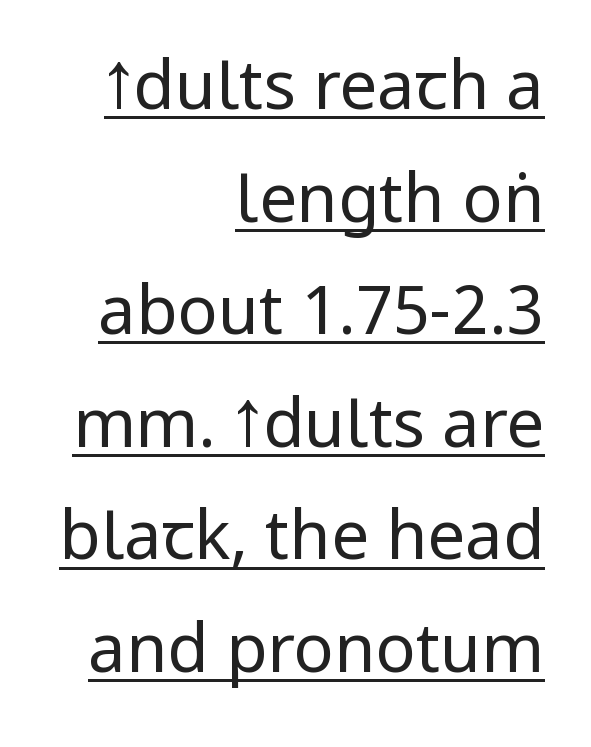
The image shows 67 px regular-weight, condensed sans-serif type, upright; set right-aligned, normal line spacing (1.68x), normal letter spacing, underlined; low stroke contrast and a large x-height.
